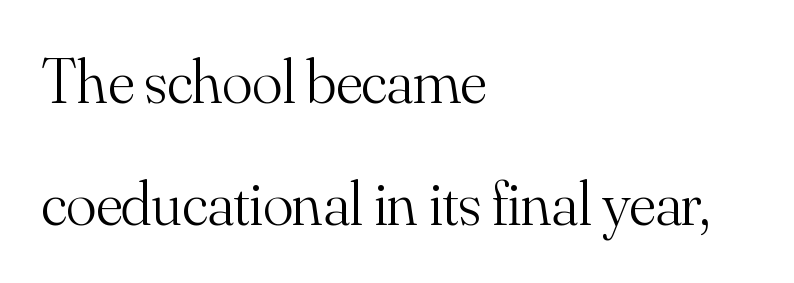
The image shows 63 px light serif type, upright; set left-aligned, loose line spacing (1.93x), normal letter spacing, not underlined; medium stroke contrast and a small x-height.
